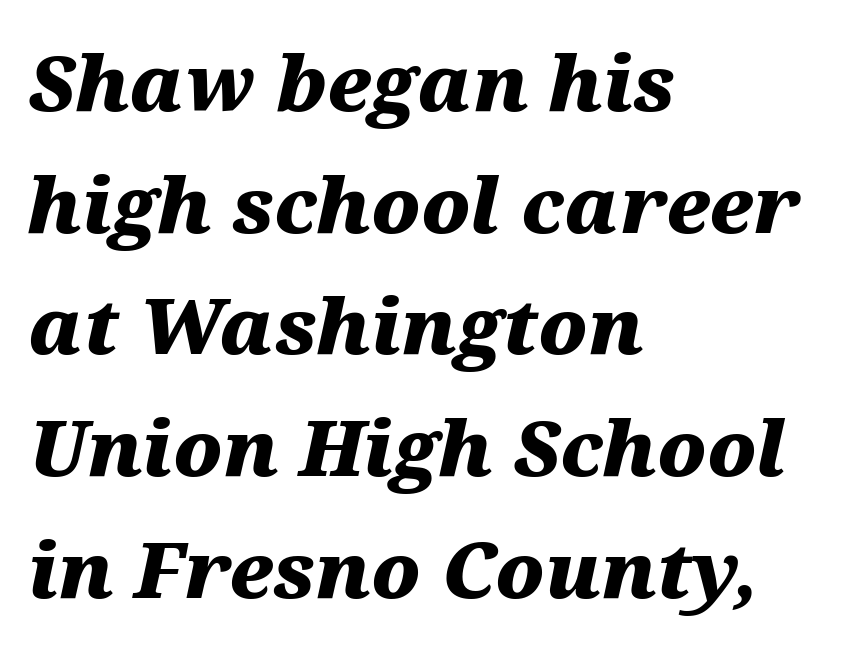
Bare-footed words on every line. This sample keeps an unexceptional amount of space between lines. If you drew a line through each stem, it would be angled. Emphasis by weight is at full strength: bold.
